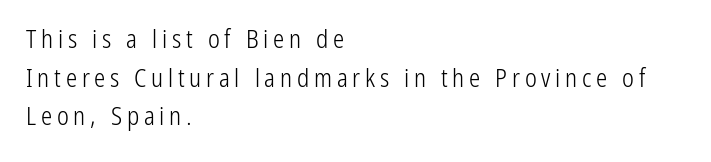
The image shows 25 px text type, upright; set left-aligned, normal line spacing (1.55x), not underlined.
